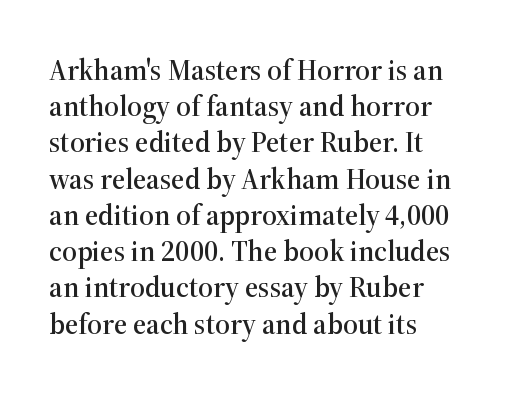
{"serif": "yes", "italic": "no", "width": "normal", "stroke_contrast": "high", "x_height": "medium", "monospaced": "no", "underline": "no", "align": "left", "line_spacing": "normal", "line_spacing_ratio": 1.25, "letter_spacing": "normal", "letter_spacing_em": 0.0, "glyph_px": 29}
